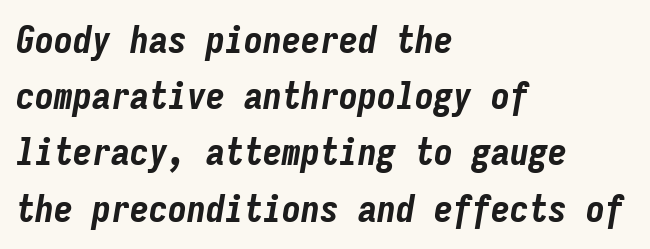
The image shows 38 px bold, condensed type, italic (leaning right), monospaced; set left-aligned, normal line spacing (1.48x), normal letter spacing, not underlined; low stroke contrast and a medium x-height.
